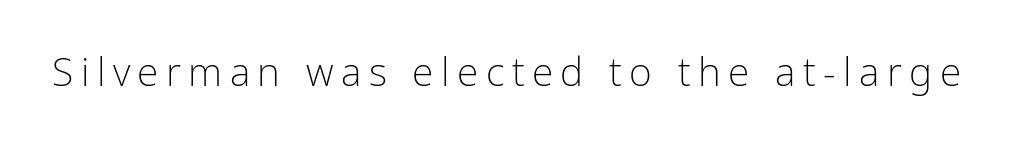
The image shows 39 px light, condensed sans-serif type, upright; set not underlined; low stroke contrast and a medium x-height.
